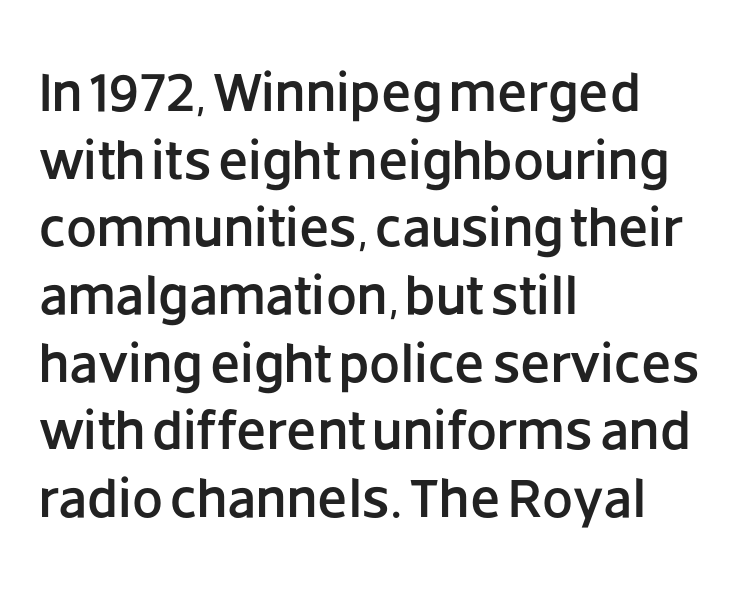
Q: Is the text italic (slanted)? A: No, it is upright.
Q: Is the typeface a serif or a sans-serif typeface? A: Sans-serif.
Q: Is the text underlined? A: No.
Q: How is the paragraph aligned? A: Left-aligned.
Q: Is the spacing between letters normal or unusually wide? A: Normal.
Q: Width (condensed, normal, or wide)? A: Normal.
Q: Stroke contrast? A: Low.
Q: x-height? A: Large.
Q: Monospaced? A: No.
